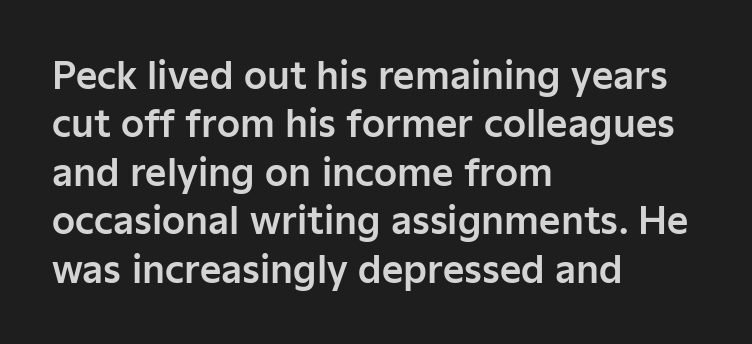
The image shows 37 px sans-serif type, upright; set left-aligned, normal line spacing (1.31x), normal letter spacing, not underlined; low stroke contrast and a medium x-height.
